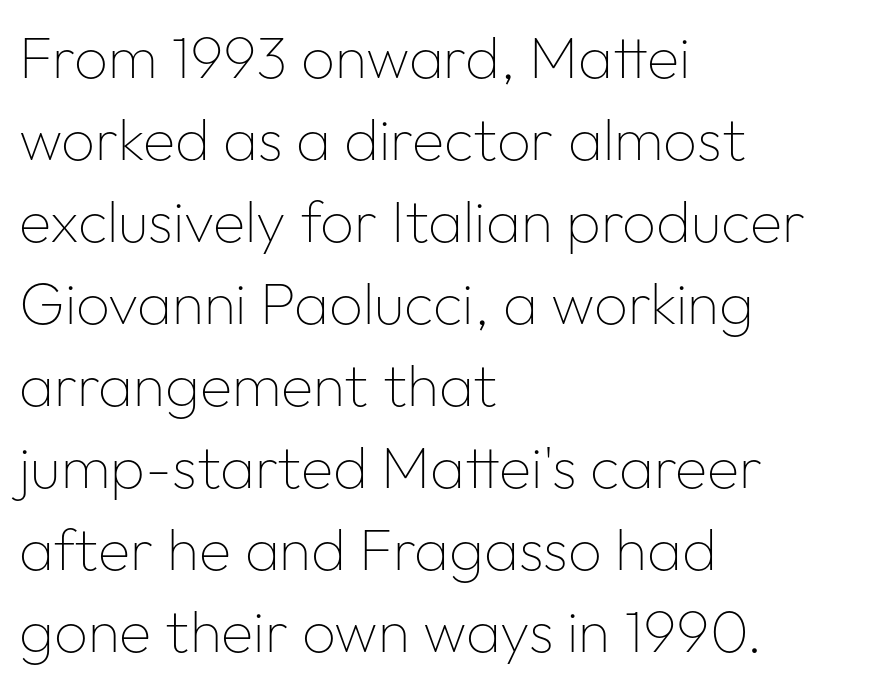
{"serif": "no", "italic": "no", "bold": "no", "weight": "thin", "width": "normal", "stroke_contrast": "low", "x_height": "medium", "monospaced": "no", "underline": "no", "align": "left", "line_spacing": "normal", "line_spacing_ratio": 1.39, "letter_spacing": "normal", "letter_spacing_em": 0.0, "glyph_px": 59}
